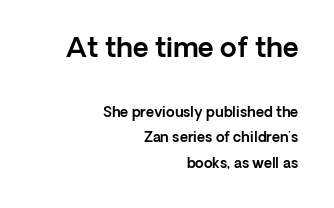
Default kerning and tracking; the words read as compact shapes. Designer's note — italics off, roman on. A student would notice the top passage is typeset larger than what follows. Reading down the block, your eye finds every line finishing at a fixed right position. The baseline area is clear.
